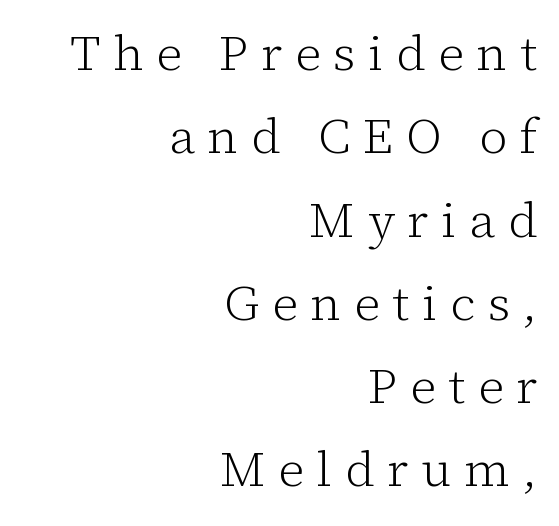
The image shows 49 px light serif type, upright; set right-aligned, normal line spacing (1.7x), unusually wide letter spacing (+0.26 em), not underlined; low stroke contrast and a medium x-height.
